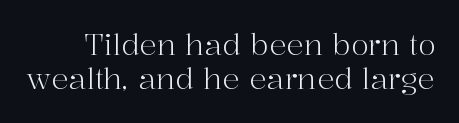
The image shows 29 px light serif type, upright; set line spacing 1.18x, normal letter spacing, not underlined; high stroke contrast and a medium x-height.
